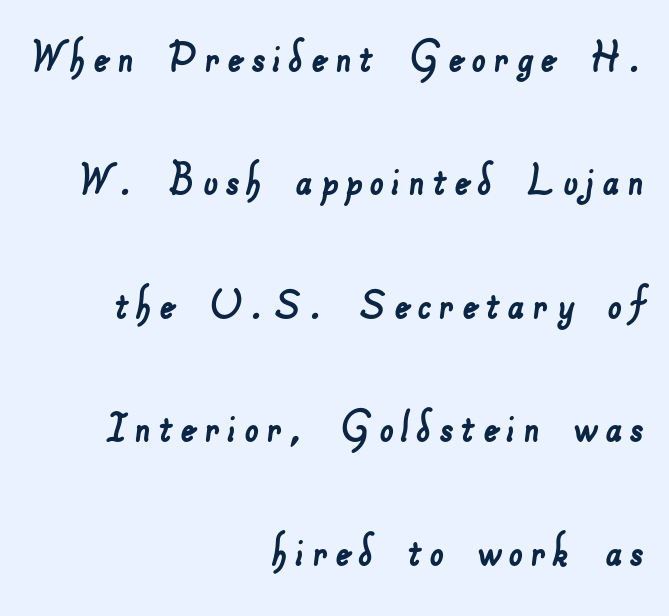
Beneath every word, the page is bare. Regarding serifs, this sample does without them. Reading down the column, the eye jumps a long way to each next line. Every row of glyphs terminates at an identical x-position on the right. You could not count columns in this text — the font is proportionally spaced.
